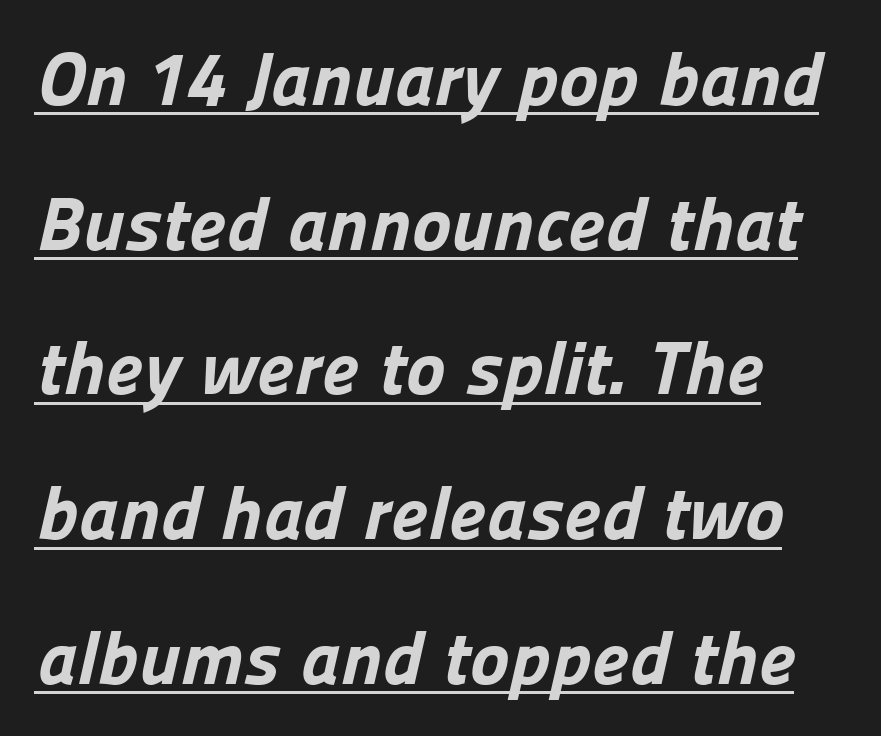
The image shows 75 px bold sans-serif type; set left-aligned, loose line spacing (1.93x), normal letter spacing, underlined; low stroke contrast and a medium x-height.
